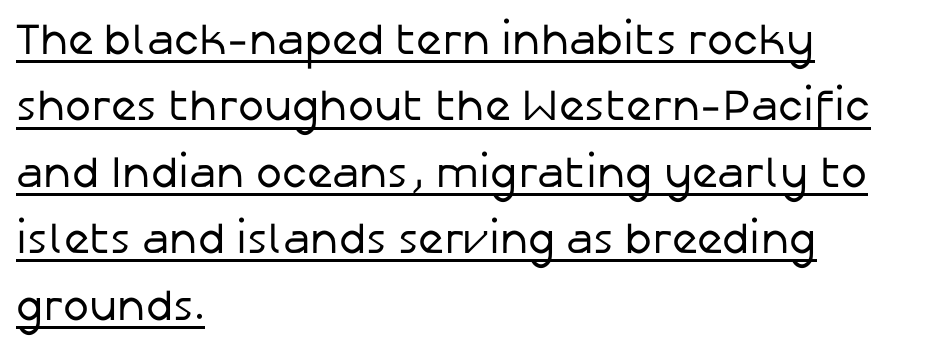
{"serif": "no", "italic": "no", "bold": "no", "weight": "regular", "width": "normal", "stroke_contrast": "low", "x_height": "medium", "monospaced": "no", "underline": "yes", "align": "left", "line_spacing": "normal", "line_spacing_ratio": 1.51, "letter_spacing": "normal", "letter_spacing_em": 0.0, "glyph_px": 44}
